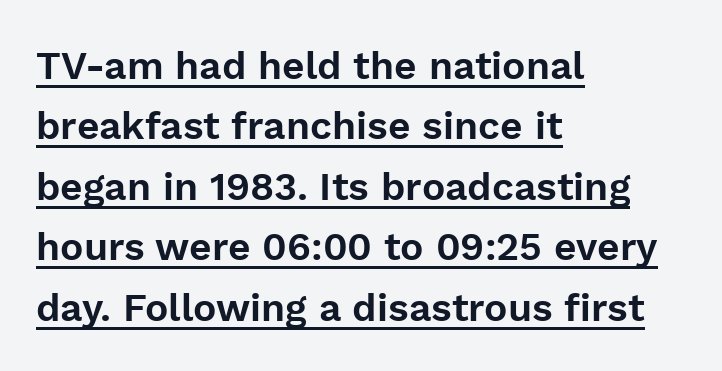
Think of a printed novel: that variable character pitch is what you see here. Letter spacing: default. Where is the straight margin? On the left. Vertically, the passage feels balanced, rows spaced as you'd expect.
